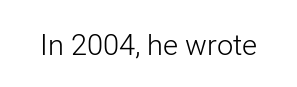
The image shows 29 px light sans-serif type, upright; set normal letter spacing, not underlined; low stroke contrast and a medium x-height.
